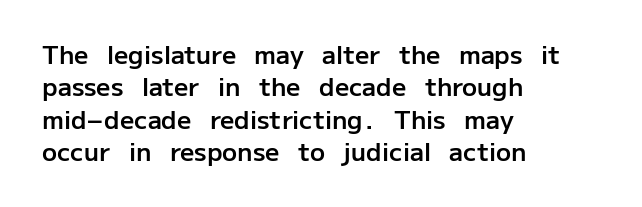
The image shows 25 px text type, upright; set left-aligned, normal line spacing (1.3x), normal letter spacing, not underlined.
